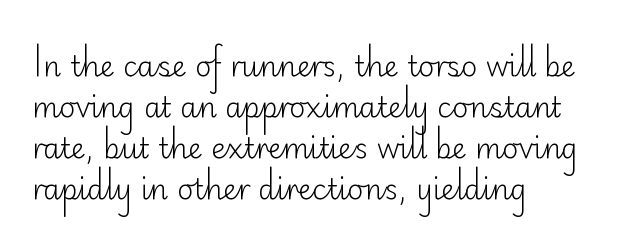
Each letter keeps its own natural width here, so spacing adapts to shape. The lettering holds an erect, upright posture throughout. Honestly, there is no underline to notice here at all. The ragged edge is on the right, which tells us the setting is flush left.
